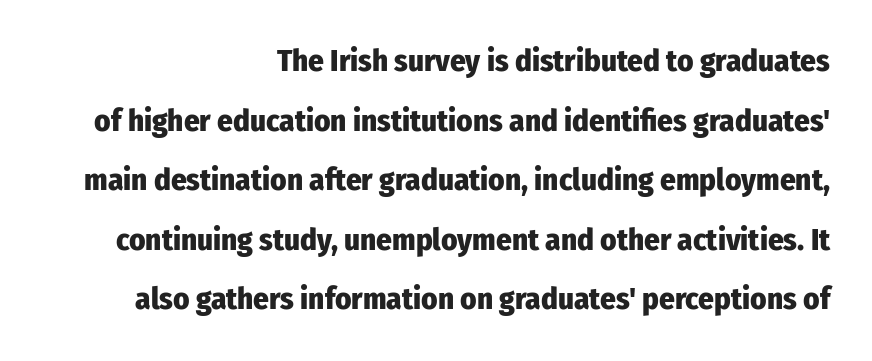
Q: Is the text bold? A: Yes.
Q: Is the text italic (slanted)? A: No, it is upright.
Q: Is the typeface a serif or a sans-serif typeface? A: Sans-serif.
Q: Is the text underlined? A: No.
Q: How is the paragraph aligned? A: Right-aligned.
Q: Is the spacing between letters normal or unusually wide? A: Normal.
Q: Is the spacing between lines tight, normal or loose? A: Loose.
Q: Width (condensed, normal, or wide)? A: Condensed.
Q: Stroke contrast? A: Low.
Q: x-height? A: Medium.
Q: Monospaced? A: No.
